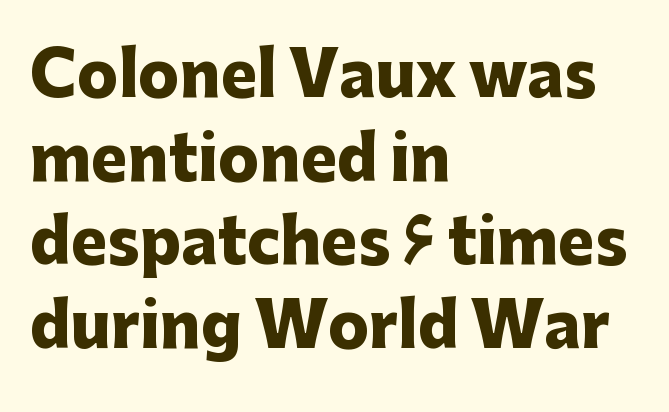
The image shows 61 px heavy sans-serif type, upright; set left-aligned, normal line spacing (1.37x), normal letter spacing, not underlined; low stroke contrast and a medium x-height.
